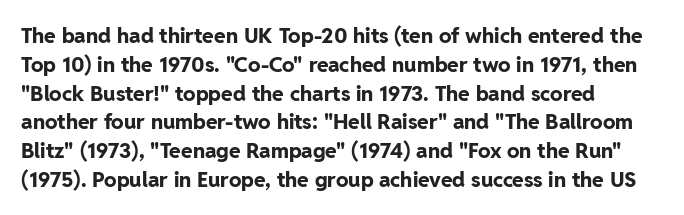
The image shows 21 px bold type, upright; set left-aligned, normal line spacing (1.37x), normal letter spacing, not underlined.
